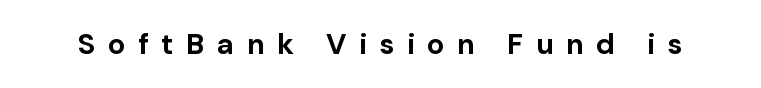
{"serif": "no", "italic": "no", "bold": "yes", "weight": "bold", "width": "normal", "stroke_contrast": "low", "x_height": "medium", "monospaced": "no", "underline": "no", "letter_spacing": "wide", "letter_spacing_em": 0.43, "glyph_px": 29}
